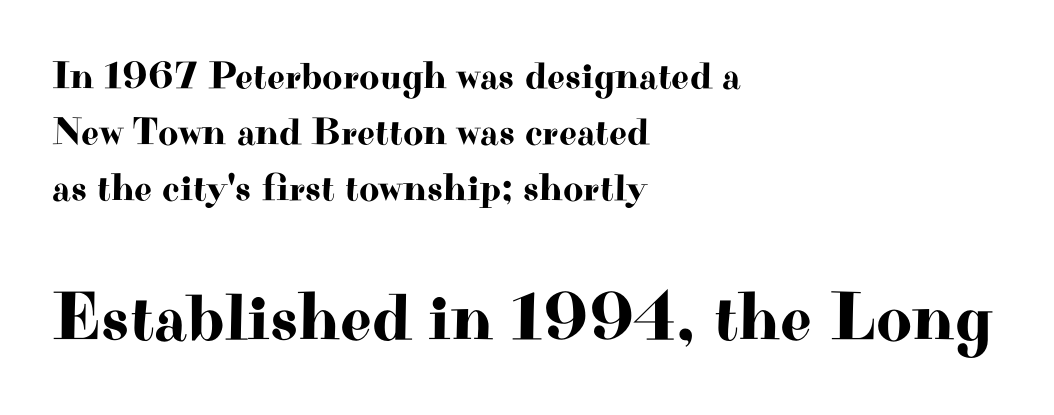
Q: Is the text italic (slanted)? A: No, it is upright.
Q: Is the typeface a serif or a sans-serif typeface? A: Serif.
Q: Is the text underlined? A: No.
Q: How is the paragraph aligned? A: Left-aligned.
Q: Is the spacing between letters normal or unusually wide? A: Normal.
Q: Is the spacing between lines tight, normal or loose? A: Normal.
Q: Which block of text is set in a larger size, the first (top) or the second (bottom)? A: The second (bottom) one.
Q: Width (condensed, normal, or wide)? A: Wide.
Q: Stroke contrast? A: High.
Q: x-height? A: Small.
Q: Monospaced? A: No.
